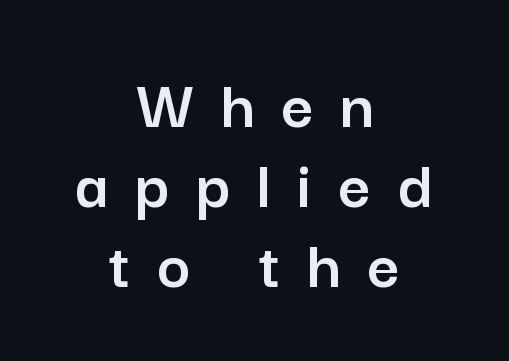
Q: Is the text italic (slanted)? A: No, it is upright.
Q: Is the typeface a serif or a sans-serif typeface? A: Sans-serif.
Q: Is the text underlined? A: No.
Q: How is the paragraph aligned? A: Centered.
Q: Is the spacing between letters normal or unusually wide? A: Unusually wide.
Q: Is the spacing between lines tight, normal or loose? A: Tight.
Q: Width (condensed, normal, or wide)? A: Normal.
Q: Stroke contrast? A: Low.
Q: x-height? A: Medium.
Q: Monospaced? A: No.
